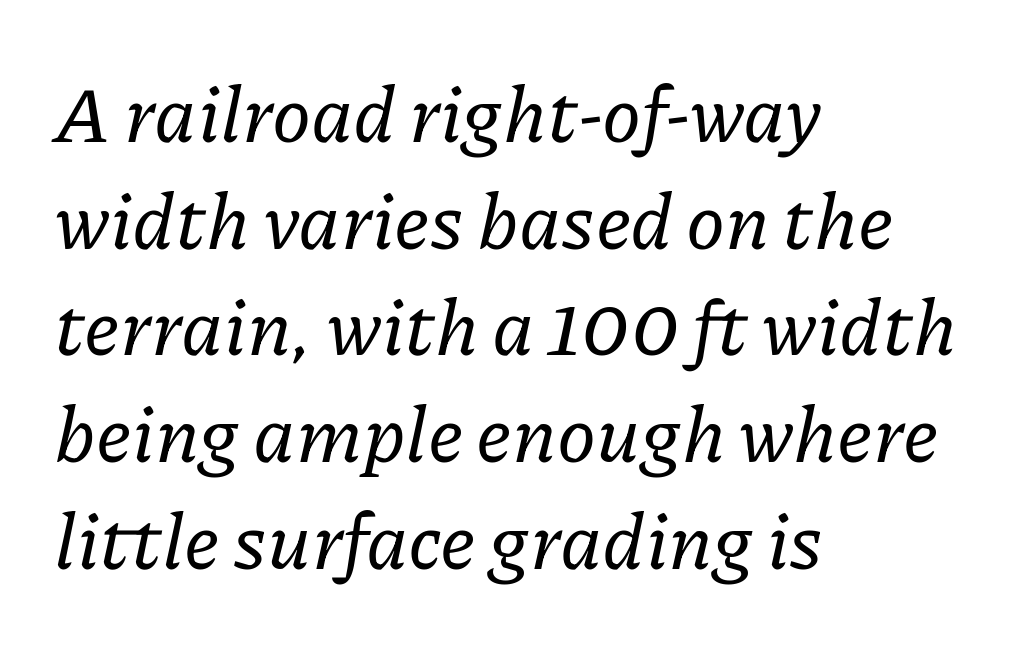
Typeset ragged right — the left edge is the straight one. Each letter's strokes conclude with small projecting serifs. Successive baselines arrive at the customary interval. A typesetter would mark this as italic.
